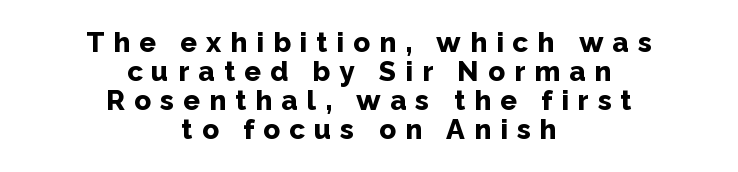
{"serif": "no", "italic": "no", "bold": "yes", "weight": "bold", "width": "normal", "stroke_contrast": "low", "x_height": "medium", "monospaced": "no", "underline": "no", "align": "center", "line_spacing": "tight", "line_spacing_ratio": 1.04, "letter_spacing": "wide", "letter_spacing_em": 0.32, "glyph_px": 28}
